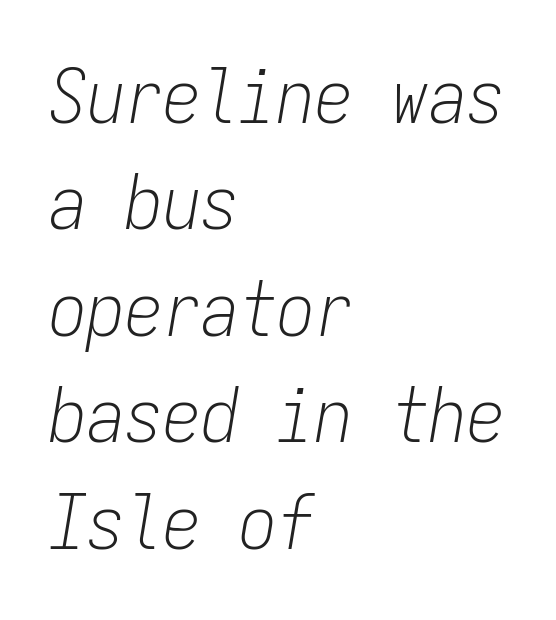
{"italic": "yes", "lean": "right", "slant_degrees": 9, "bold": "no", "weight": "light", "width": "condensed", "stroke_contrast": "low", "x_height": "medium", "monospaced": "yes", "underline": "no", "align": "left", "line_spacing": "normal", "line_spacing_ratio": 1.4, "letter_spacing": "normal", "letter_spacing_em": 0.0, "glyph_px": 76}
